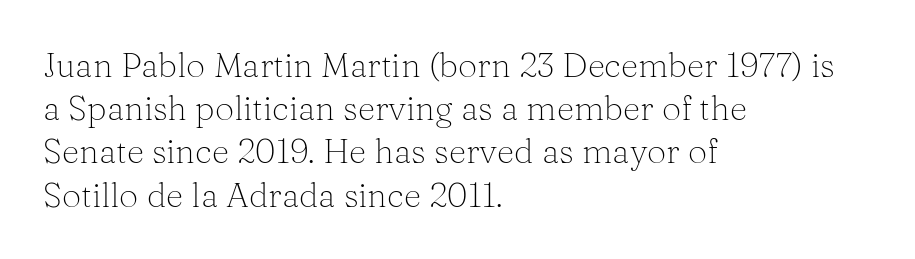
The space directly below the letters is spotless. Layout note: lines flush left. Stroke terminals: seriffed. Does extra space separate the letters? No, they use regular spacing.
